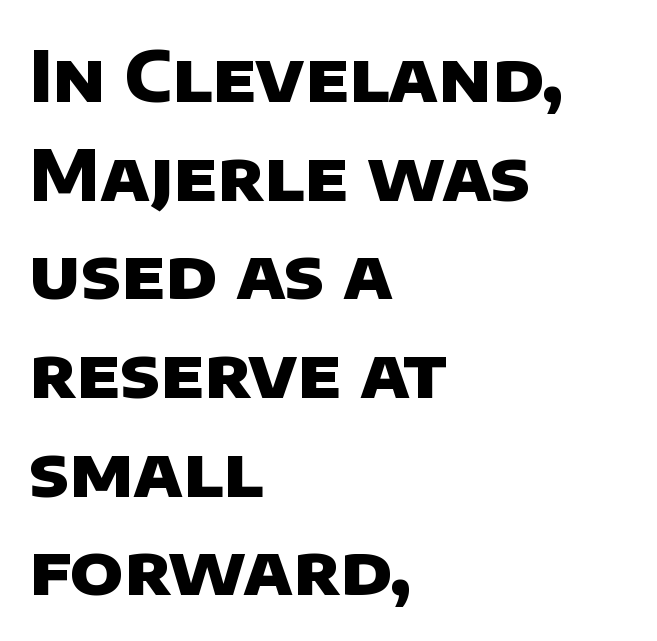
The image shows 70 px heavy sans-serif type; set left-aligned, normal line spacing (1.41x), normal letter spacing, not underlined; low stroke contrast and a large x-height.
